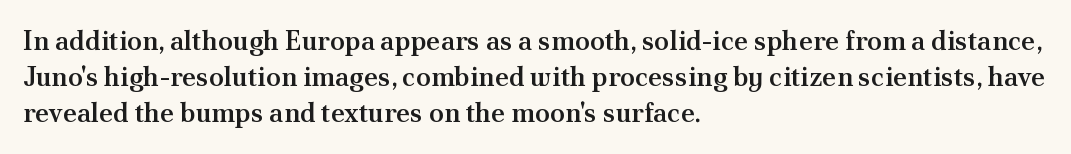
Q: Is the text bold? A: Semi-bold.
Q: Is the text italic (slanted)? A: No, it is upright.
Q: Is the text underlined? A: No.
Q: How is the paragraph aligned? A: Left-aligned.
Q: Is the spacing between letters normal or unusually wide? A: Normal.
Q: Is the spacing between lines tight, normal or loose? A: Normal.
